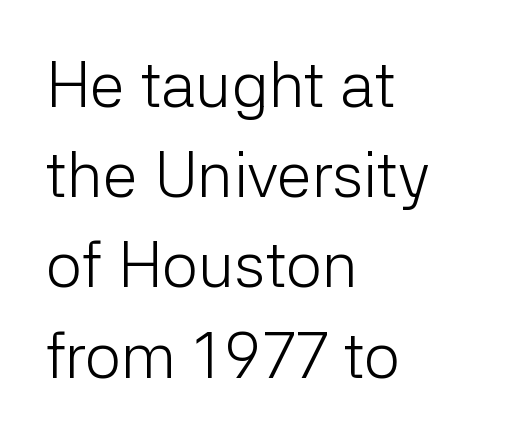
Q: Is the text bold? A: No.
Q: Is the text italic (slanted)? A: No, it is upright.
Q: Is the typeface a serif or a sans-serif typeface? A: Sans-serif.
Q: Is the text underlined? A: No.
Q: How is the paragraph aligned? A: Left-aligned.
Q: Is the spacing between letters normal or unusually wide? A: Normal.
Q: Is the spacing between lines tight, normal or loose? A: Normal.
Q: Width (condensed, normal, or wide)? A: Normal.
Q: Stroke contrast? A: Low.
Q: x-height? A: Medium.
Q: Monospaced? A: No.
